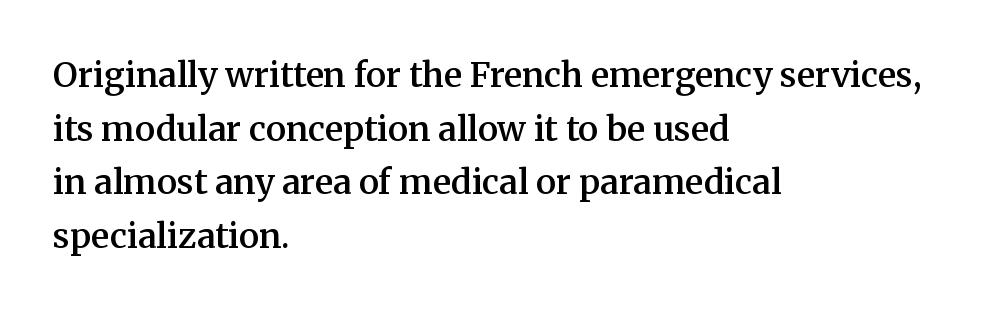
The image shows 34 px semibold serif type, upright; set left-aligned, normal line spacing (1.58x), normal letter spacing, not underlined; medium stroke contrast and a medium x-height.
